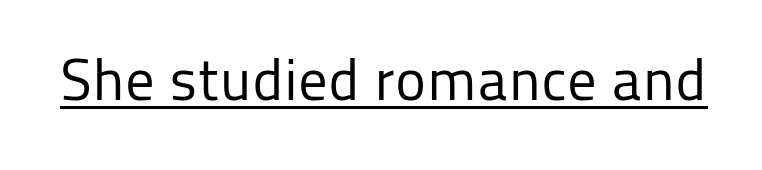
Q: Is the text bold? A: No.
Q: Is the text italic (slanted)? A: No, it is upright.
Q: Is the typeface a serif or a sans-serif typeface? A: Sans-serif.
Q: Is the text underlined? A: Yes.
Q: Is the spacing between letters normal or unusually wide? A: Normal.
Q: Width (condensed, normal, or wide)? A: Normal.
Q: Stroke contrast? A: Low.
Q: x-height? A: Medium.
Q: Monospaced? A: No.
